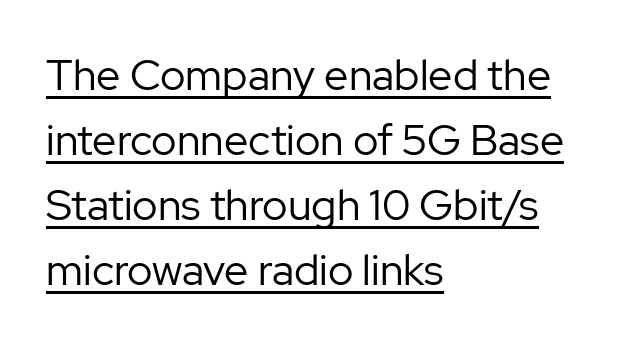
The image shows 43 px regular-weight sans-serif type, upright; set left-aligned, normal line spacing (1.51x), normal letter spacing, underlined; low stroke contrast and a medium x-height.
